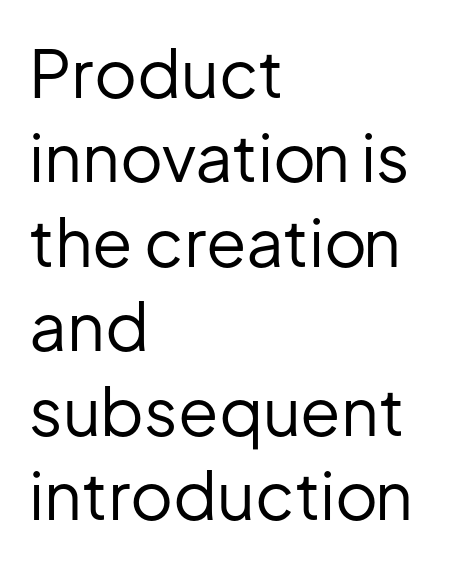
The rendering uses natural spacing where letterforms have individual widths. The letters carry no serifs — their stems end cleanly without finishing strokes. If you drew a line through each stem, it would be perfectly vertical. Just letters on the line, the space beneath them empty.
